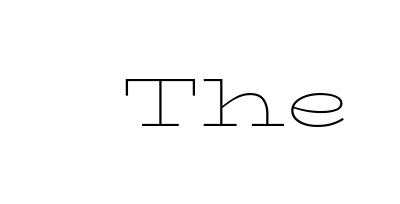
Character widths vary here, with narrow letters taking less room than wide ones. There is no visible air inserted between adjacent glyphs. These glyphs show unthickened strokes, regular width or finer. The designer went with a serif here, giving each stem small feet. Italic: no, the glyphs are upright roman.
